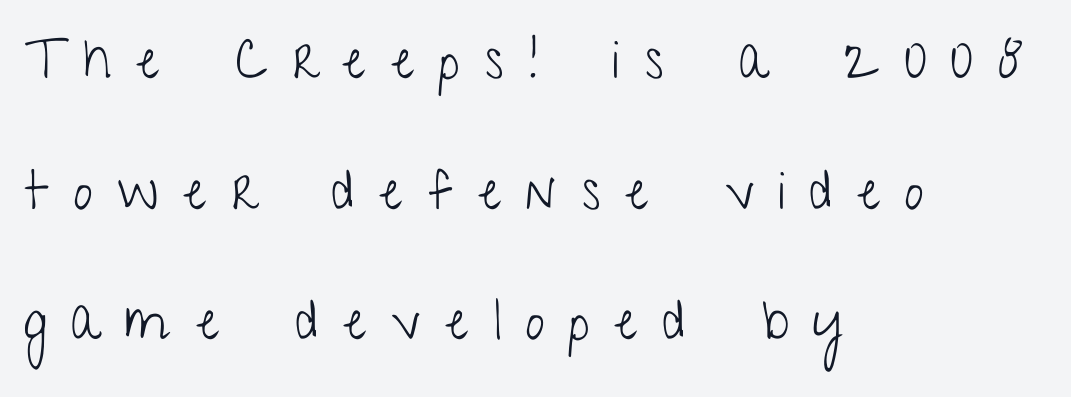
A typesetter would call this leading open, well beyond the default. Designer's note — italics off, roman on. The ragged edge is on the right, which tells us the setting is flush left. A clean baseline with only descenders dipping below it.
